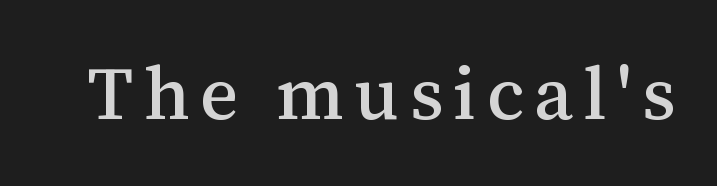
The image shows 74 px serif type, upright; set not underlined; medium stroke contrast and a medium x-height.
